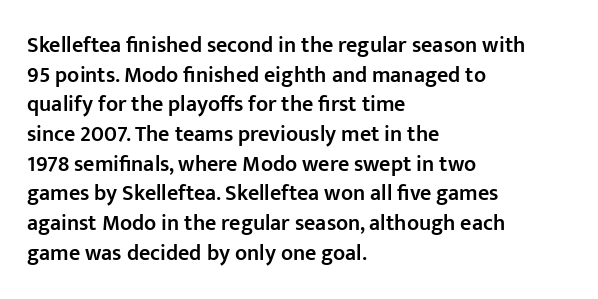
{"italic": "no", "bold": "semi", "underline": "no", "align": "left", "line_spacing": "normal", "line_spacing_ratio": 1.35, "letter_spacing": "normal", "letter_spacing_em": 0.0, "glyph_px": 22}
